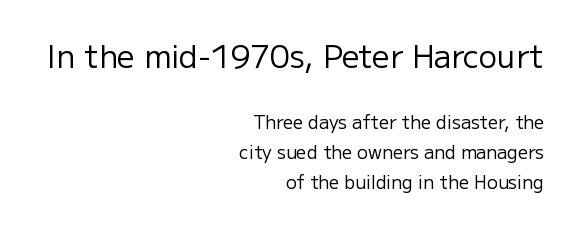
{"serif": "no", "italic": "no", "bold": "no", "weight": "regular", "width": "normal", "stroke_contrast": "low", "x_height": "medium", "monospaced": "no", "underline": "no", "align": "right", "line_spacing": "normal", "line_spacing_ratio": 1.66, "letter_spacing": "normal", "letter_spacing_em": 0.0, "larger_block": "first", "size_ratio": 1.72, "glyph_px": 31}
